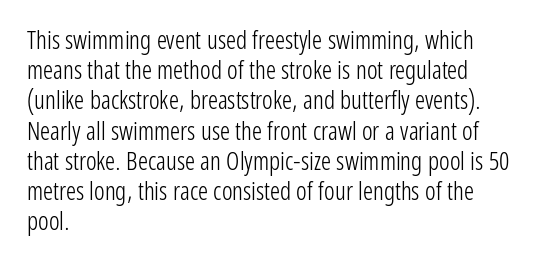
{"italic": "no", "bold": "no", "underline": "no", "align": "left", "line_spacing_ratio": 1.21, "letter_spacing": "normal", "letter_spacing_em": 0.0, "glyph_px": 25}
